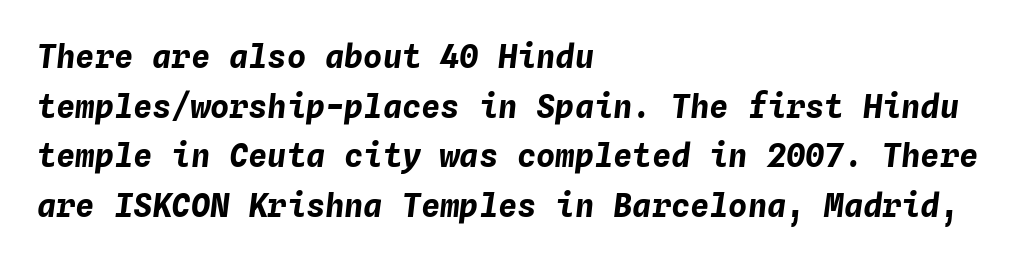
Regular leading. The typography opts for an oblique posture over an upright one. In terms of weight, the rendering is a true, heavy bold. Is this a fixed-width face? Yes — each glyph sits in an identical cell. Check the space under the baseline: it is left empty.
